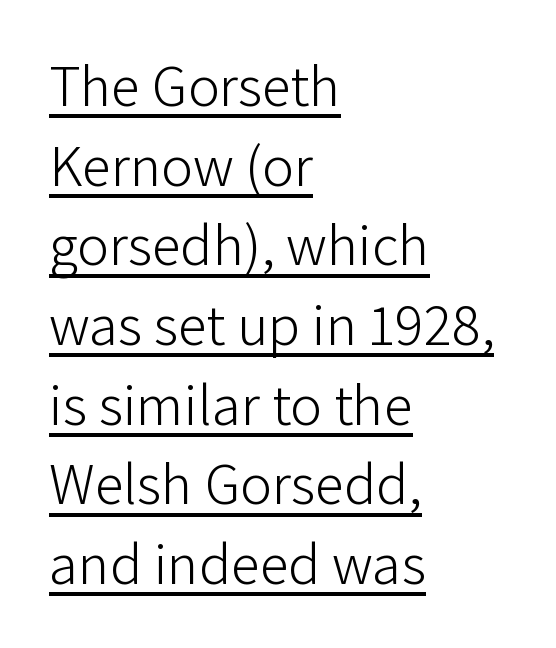
The image shows 59 px light sans-serif type, upright; set left-aligned, normal line spacing (1.35x), normal letter spacing, underlined; low stroke contrast and a medium x-height.
